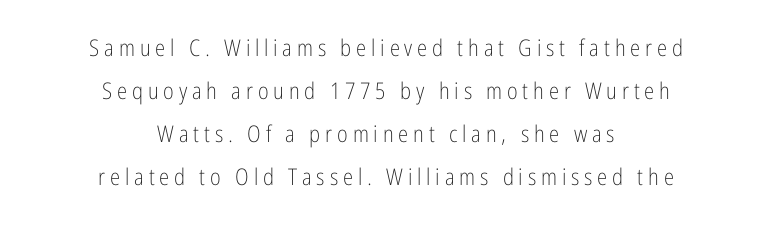
The image shows 23 px text type, upright; set centered, line spacing 1.87x, unusually wide letter spacing (+0.21 em), not underlined.
